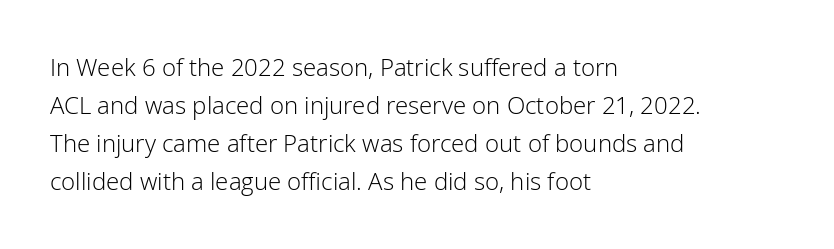
Is there much room between lines? A standard amount, neither cramped nor airy. A roman cut, with each character standing at attention. How are the letters spaced? Ordinarily, with no added tracking. This rendering features lettering with no underline. The paragraph shown leans on its left margin. The weight tops out at a normal text grade.
